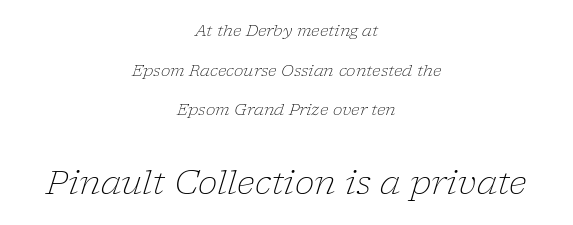
The image shows 33 px light serif type, italic (leaning right); set centered, loose line spacing (2.47x), normal letter spacing, not underlined; the second (bottom) block is 2.06x larger; low stroke contrast and a medium x-height.
